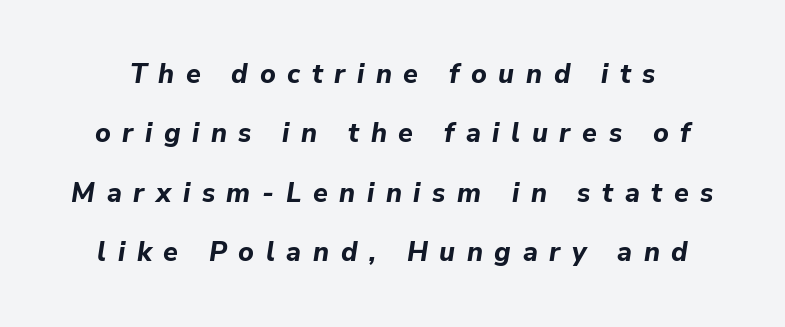
Q: Is the text bold? A: Yes.
Q: Is the text italic (slanted)? A: Yes, it leans right by about 9 degrees.
Q: Is the text underlined? A: No.
Q: Is the spacing between letters normal or unusually wide? A: Unusually wide.
Q: Is the spacing between lines tight, normal or loose? A: Loose.
